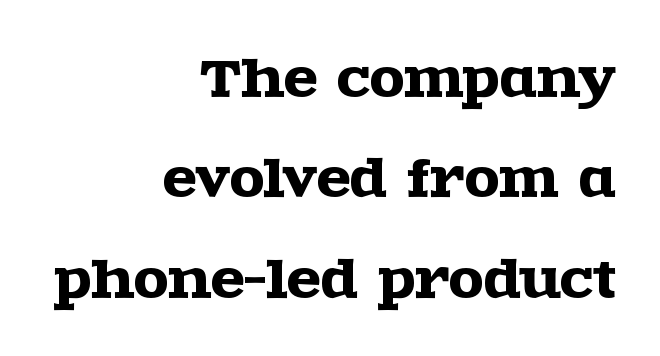
Line ends are locked; line starts wander. Every character sits straight up, as roman type does. The vertical gap from one line to the next is large. Descenders hang freely into open space. Each letter keeps its own natural width here, so spacing adapts to shape.
